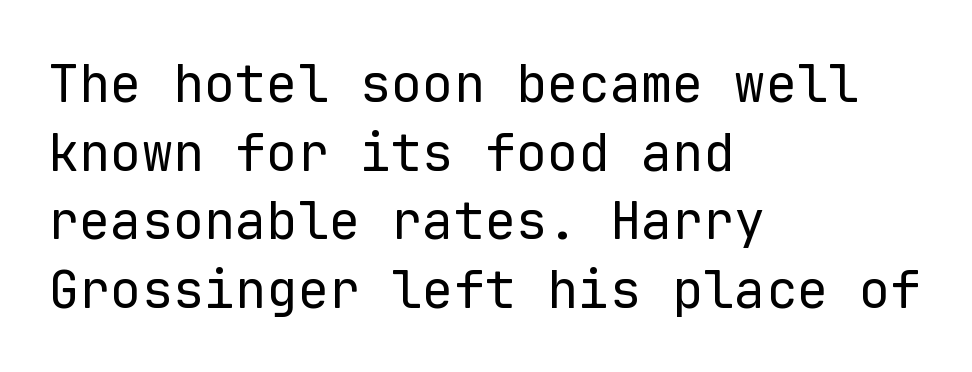
Do the characters align in a grid? Yes, the font is monospaced. These lines are set flush left with a ragged right edge. Rendered with straight, roman letterforms. What's the leading like? Ordinary, nothing unusual. The glyphs are unaccompanied by any horizontal stroke below them. Nothing sits at the stroke ends, so this counts as sans-serif.
